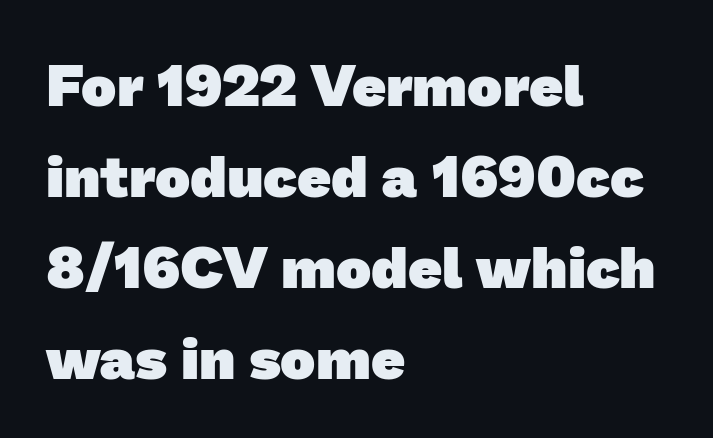
Q: Is the text bold? A: Yes.
Q: Is the typeface a serif or a sans-serif typeface? A: Sans-serif.
Q: Is the text underlined? A: No.
Q: How is the paragraph aligned? A: Left-aligned.
Q: Is the spacing between letters normal or unusually wide? A: Normal.
Q: Is the spacing between lines tight, normal or loose? A: Normal.
Q: Width (condensed, normal, or wide)? A: Normal.
Q: Stroke contrast? A: Low.
Q: x-height? A: Medium.
Q: Monospaced? A: No.
